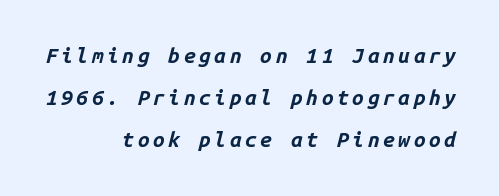
{"italic": "yes", "lean": "right", "slant_degrees": 14, "bold": "yes", "underline": "no", "align": "right", "line_spacing": "loose", "line_spacing_ratio": 1.99, "glyph_px": 21}
